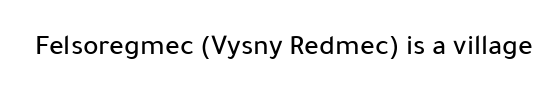
Q: Is the text italic (slanted)? A: No, it is upright.
Q: Is the typeface a serif or a sans-serif typeface? A: Sans-serif.
Q: Is the text underlined? A: No.
Q: Is the spacing between letters normal or unusually wide? A: Normal.
Q: Width (condensed, normal, or wide)? A: Normal.
Q: Stroke contrast? A: Low.
Q: x-height? A: Medium.
Q: Monospaced? A: No.
